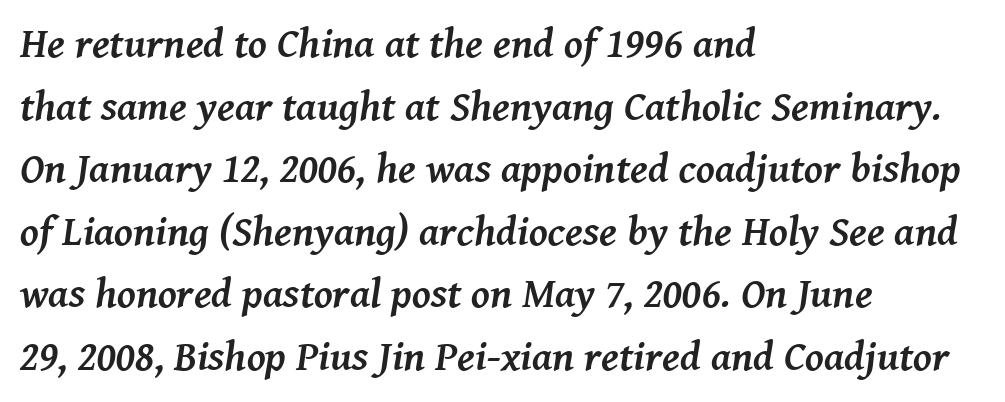
Q: Is the text bold? A: Yes.
Q: Is the text italic (slanted)? A: Yes, it leans right by about 8 degrees.
Q: Is the typeface a serif or a sans-serif typeface? A: Serif.
Q: Is the text underlined? A: No.
Q: How is the paragraph aligned? A: Left-aligned.
Q: Is the spacing between letters normal or unusually wide? A: Normal.
Q: Is the spacing between lines tight, normal or loose? A: Normal.
Q: Width (condensed, normal, or wide)? A: Normal.
Q: Stroke contrast? A: Medium.
Q: x-height? A: Medium.
Q: Monospaced? A: No.
